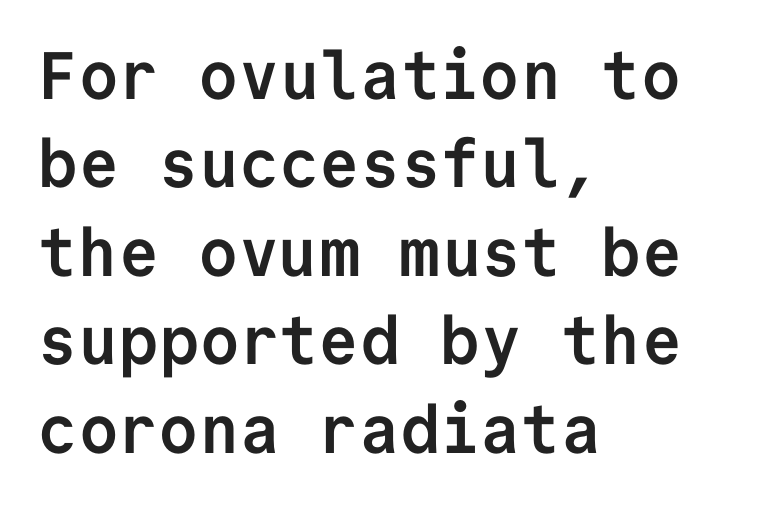
{"serif": "no", "italic": "no", "bold": "yes", "weight": "semibold", "width": "normal", "stroke_contrast": "low", "x_height": "medium", "monospaced": "yes", "underline": "no", "align": "left", "line_spacing": "normal", "line_spacing_ratio": 1.32, "letter_spacing": "normal", "letter_spacing_em": 0.0, "glyph_px": 67}
